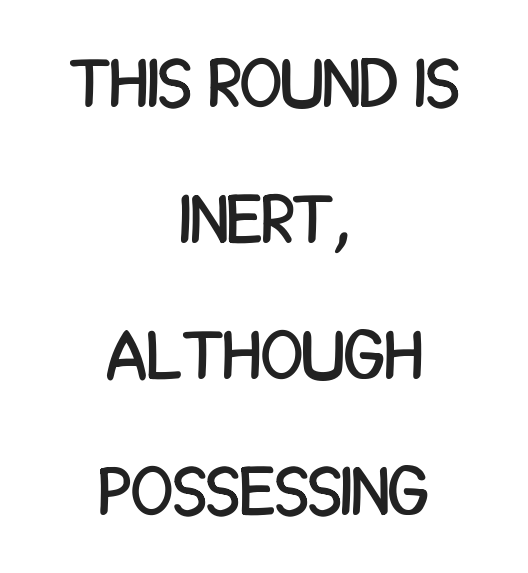
Q: Is the text italic (slanted)? A: No, it is upright.
Q: Is the typeface a serif or a sans-serif typeface? A: Sans-serif.
Q: Is the text underlined? A: No.
Q: How is the paragraph aligned? A: Centered.
Q: Is the spacing between letters normal or unusually wide? A: Normal.
Q: Is the spacing between lines tight, normal or loose? A: Loose.
Q: Width (condensed, normal, or wide)? A: Condensed.
Q: Stroke contrast? A: Low.
Q: x-height? A: Large.
Q: Monospaced? A: No.
